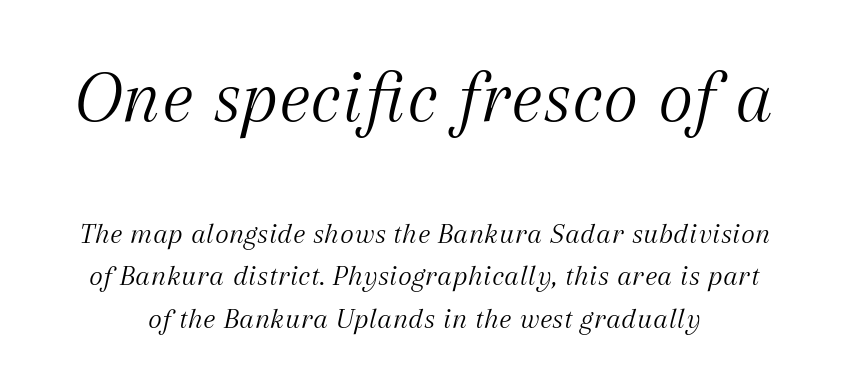
If you drew a line through each stem, it would be angled. Is the letter spacing exaggerated? No — it looks like the ordinary default. The passage shown begins with its larger block and ends with its smaller one. Leading matches the norm, producing a regular column. Unlike a clean sans, this face finishes its strokes with serifs. No heavy texture on the line: the type isn't bold.
